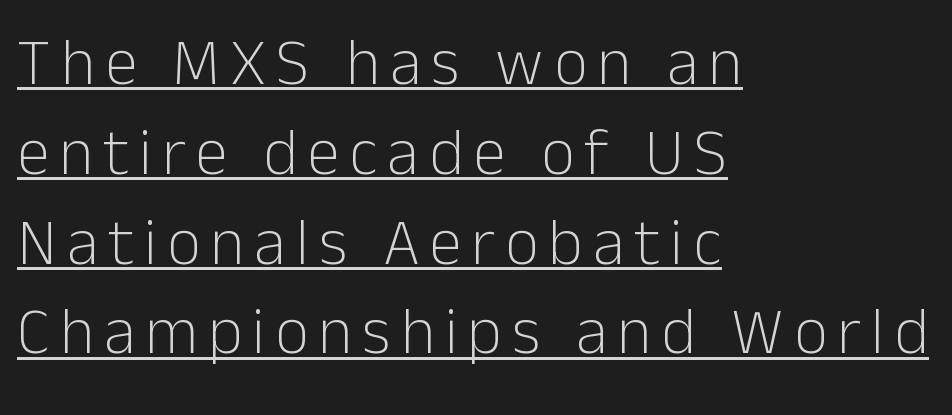
The image shows 66 px light sans-serif type, upright; set left-aligned, normal line spacing (1.36x), underlined; low stroke contrast and a medium x-height.
